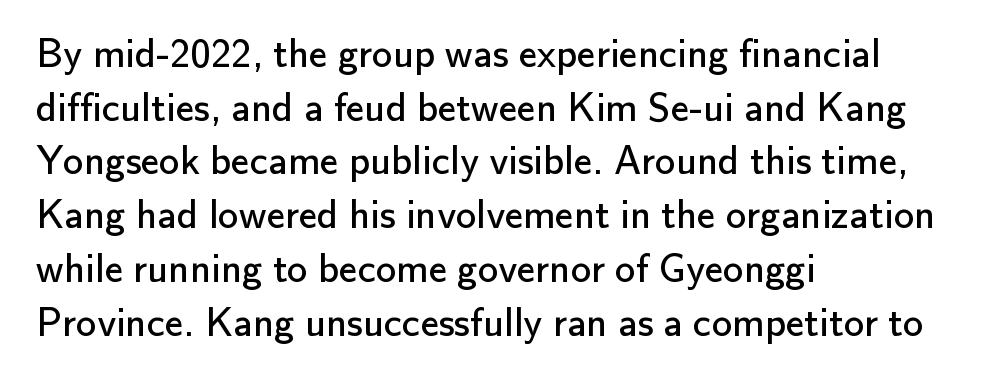
The image shows 41 px regular-weight sans-serif type, upright; set left-aligned, normal line spacing (1.31x), normal letter spacing, not underlined; low stroke contrast and a small x-height.
